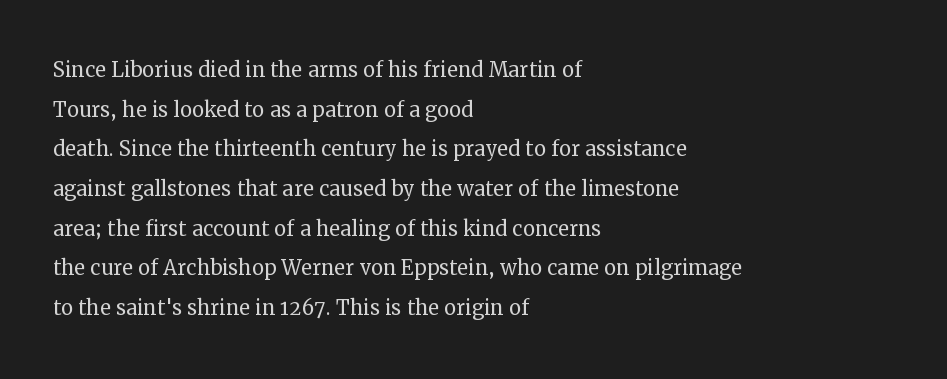
Notice how descenders clear the ascenders below comfortably — that's standard leading. Inter-character spacing is left at the font's built-in metrics. Bare-footed words on every line. The strokes are not fattened; the text isn't bold. A student would call this left alignment; a typographer would say flush left, rag right.
